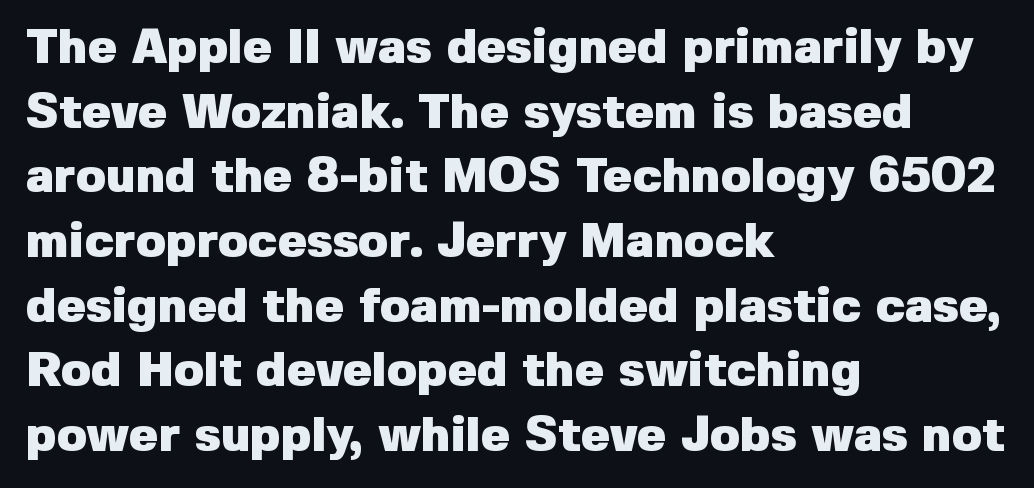
The image shows 49 px heavy sans-serif type, upright; set left-aligned, normal line spacing (1.32x), normal letter spacing, not underlined; low stroke contrast and a medium x-height.
